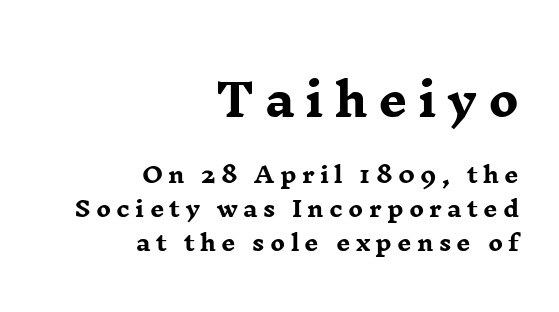
Q: Is the text bold? A: Yes.
Q: Is the text italic (slanted)? A: No, it is upright.
Q: Is the typeface a serif or a sans-serif typeface? A: Serif.
Q: Is the text underlined? A: No.
Q: How is the paragraph aligned? A: Right-aligned.
Q: Is the spacing between letters normal or unusually wide? A: Unusually wide.
Q: Is the spacing between lines tight, normal or loose? A: Normal.
Q: Which block of text is set in a larger size, the first (top) or the second (bottom)? A: The first (top) one.
Q: Width (condensed, normal, or wide)? A: Wide.
Q: Stroke contrast? A: Low.
Q: x-height? A: Medium.
Q: Monospaced? A: No.
